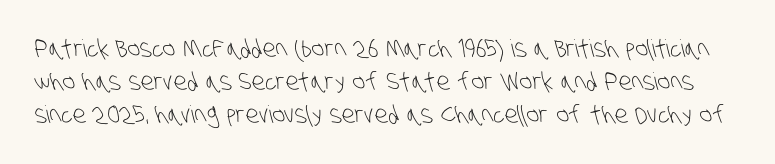
Between one letter and the next there's only the usual sliver of space. A quiet, ordinary-to-light weight characterises the typeface. Summary of vertical rhythm: regular, with standard interline spacing. Underlining? Definitely not there.
